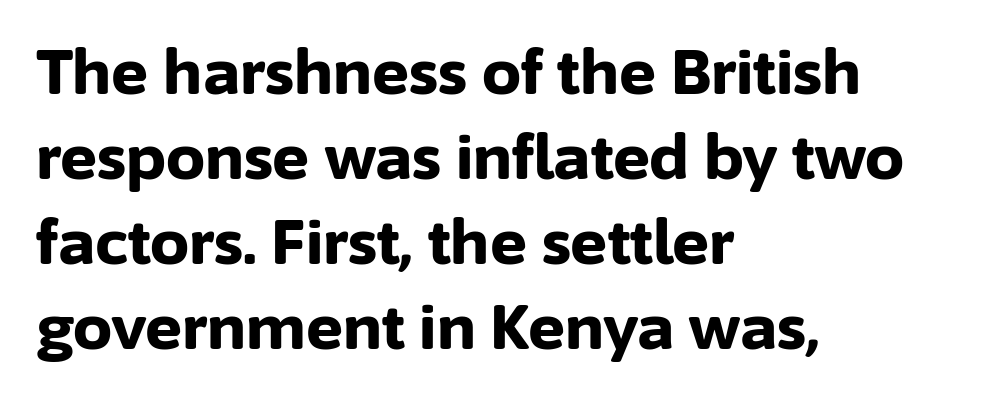
Every character sits straight up, as roman type does. The letters advance in unequal steps, a hallmark of proportional type. A sans-serif font was chosen for this passage. The face used here has the dense, thick strokes of a bold. Decoration check: the copy has no underline.
